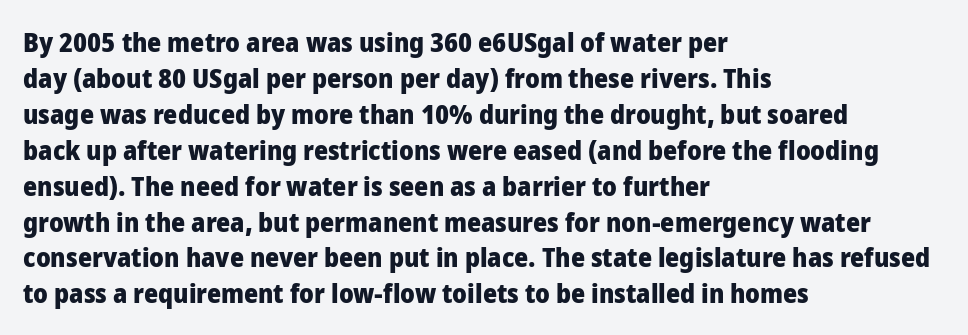
Q: Is the text bold? A: Yes.
Q: Is the text italic (slanted)? A: No, it is upright.
Q: Is the text underlined? A: No.
Q: How is the paragraph aligned? A: Left-aligned.
Q: Is the spacing between letters normal or unusually wide? A: Normal.
Q: Is the spacing between lines tight, normal or loose? A: Normal.
